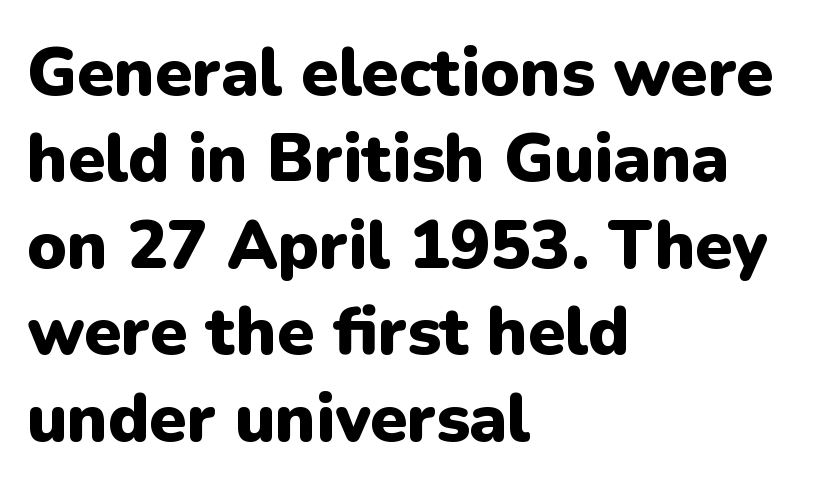
{"serif": "no", "italic": "no", "bold": "yes", "weight": "heavy", "width": "normal", "stroke_contrast": "low", "x_height": "medium", "monospaced": "no", "underline": "no", "align": "left", "line_spacing": "normal", "line_spacing_ratio": 1.29, "letter_spacing": "normal", "letter_spacing_em": 0.0, "glyph_px": 67}
